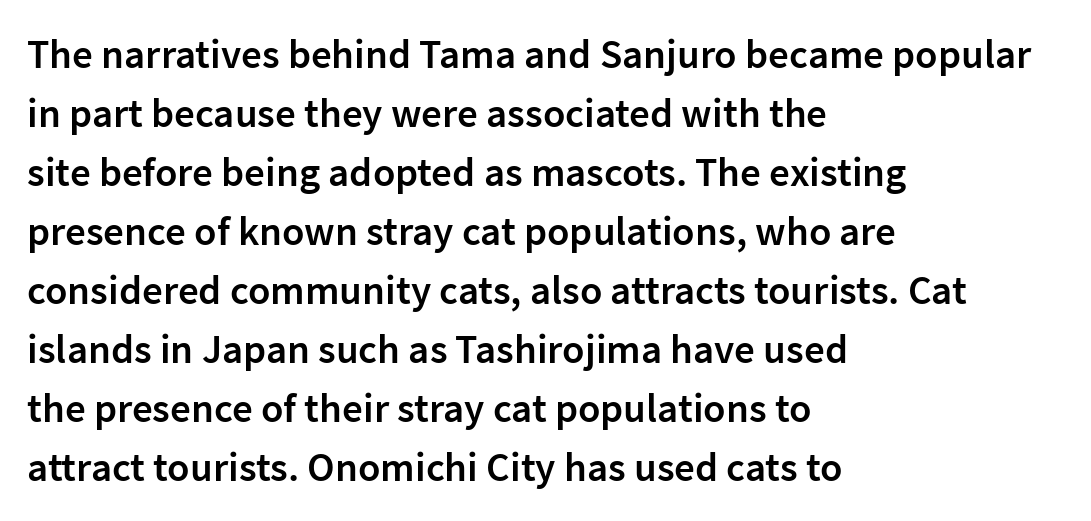
Each row of text sits above clean, open space. Do the characters align in a grid? No, the font is proportional. This is sans-serif lettering, the kind often seen on screens and signage. Regarding leading, the lines here are spaced in the standard way. Layout note: lines flush left. Honestly, the letter spacing is just normal — you wouldn't notice it.
